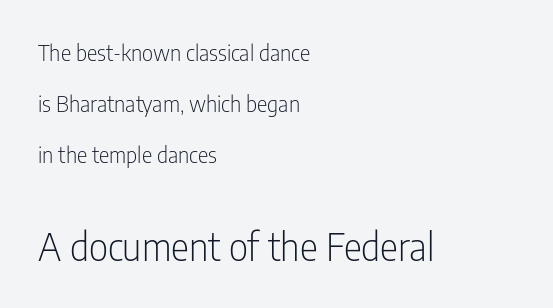
Q: Is the text bold? A: No.
Q: Is the text italic (slanted)? A: No, it is upright.
Q: Is the typeface a serif or a sans-serif typeface? A: Sans-serif.
Q: Is the text underlined? A: No.
Q: How is the paragraph aligned? A: Left-aligned.
Q: Is the spacing between letters normal or unusually wide? A: Normal.
Q: Is the spacing between lines tight, normal or loose? A: Loose.
Q: Which block of text is set in a larger size, the first (top) or the second (bottom)? A: The second (bottom) one.
Q: Width (condensed, normal, or wide)? A: Condensed.
Q: Stroke contrast? A: Low.
Q: x-height? A: Medium.
Q: Monospaced? A: No.
